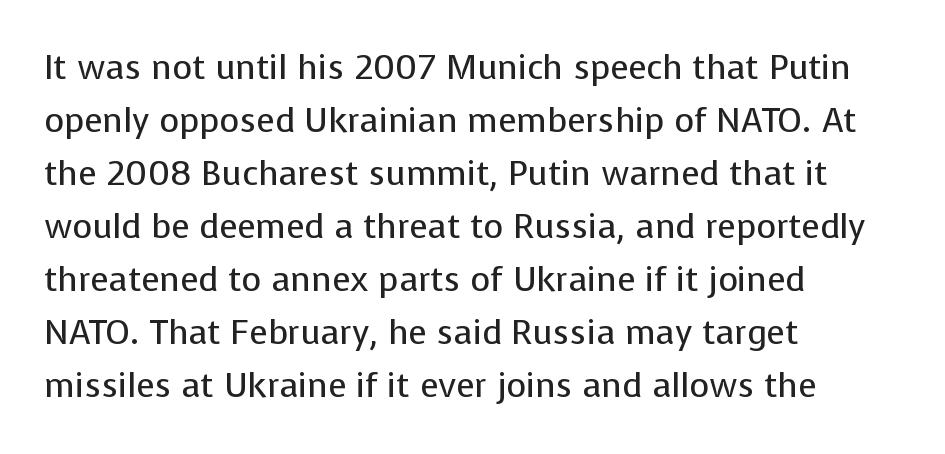
The image shows 34 px regular-weight sans-serif type, upright; set left-aligned, normal line spacing (1.56x), normal letter spacing, not underlined; low stroke contrast and a medium x-height.
